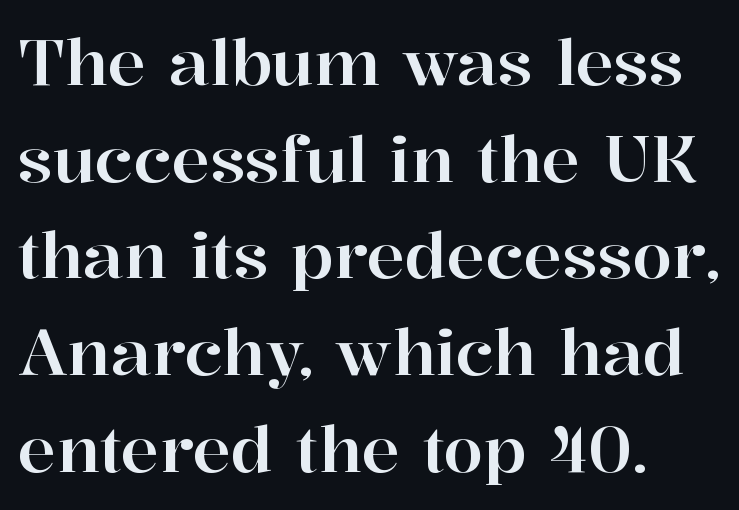
Quick note: interline space is typical. You could not count columns in this text — the font is proportionally spaced. This rendering employs a face with finishing strokes, i.e., a serif. The string is rendered with underlining switched off. Unlike italic type, these characters show no tilt at all.
